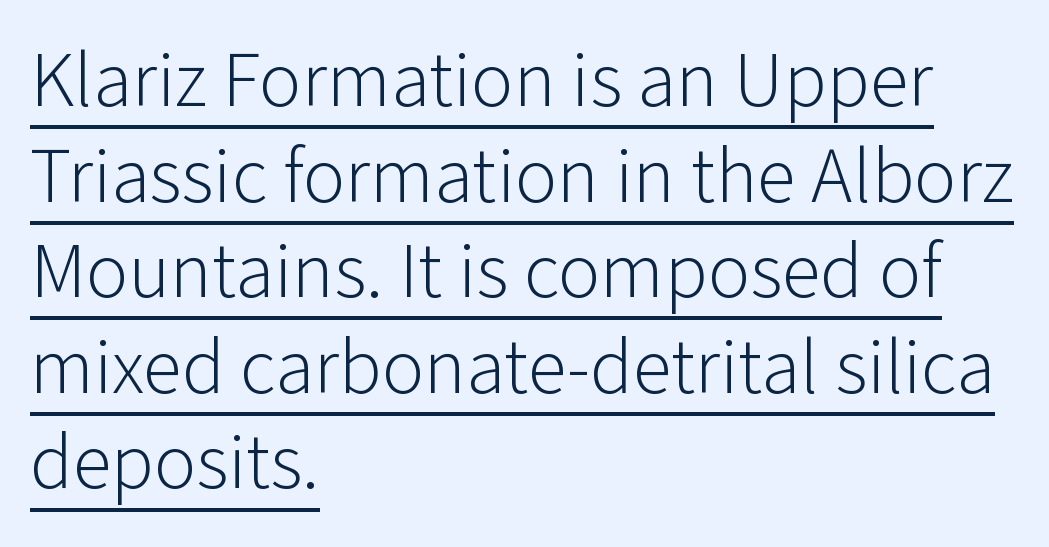
This sample uses an upright cut, with every glyph sitting square on the baseline. A continuous stroke trails under the words, as in a hyperlink. Each line starts at the same left margin while the right side varies. A typesetter would label this face a sans. You could call the tracking neutral — neither tight nor loose.
